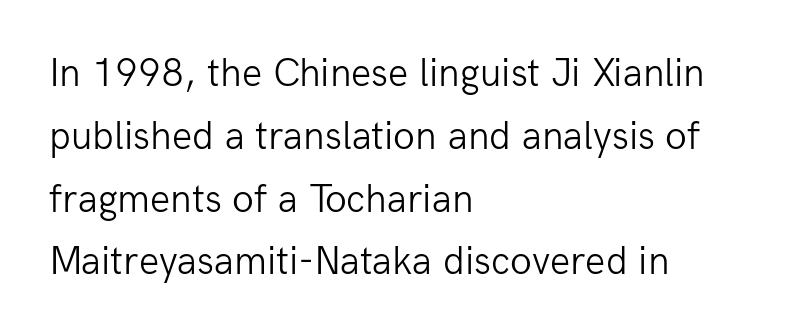
The image shows 40 px light sans-serif type, upright; set left-aligned, normal line spacing (1.57x), normal letter spacing, not underlined; low stroke contrast and a medium x-height.
